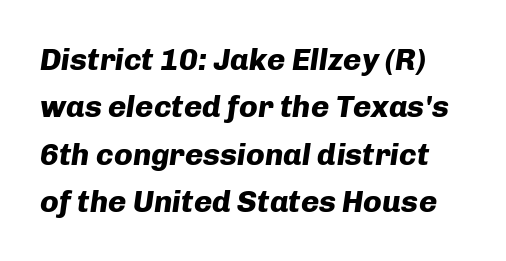
{"italic": "yes", "lean": "right", "slant_degrees": 8, "bold": "yes", "weight": "heavy", "width": "normal", "stroke_contrast": "low", "x_height": "medium", "monospaced": "no", "underline": "no", "line_spacing": "normal", "line_spacing_ratio": 1.53, "letter_spacing": "normal", "letter_spacing_em": 0.0, "glyph_px": 31}
